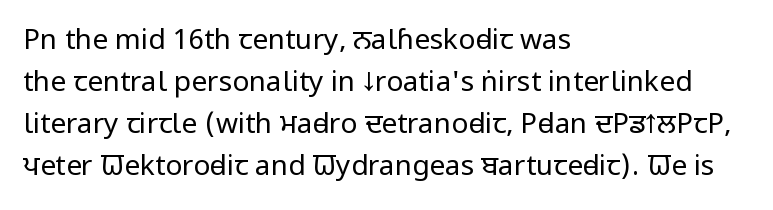
Q: Is the text bold? A: No.
Q: Is the text italic (slanted)? A: No, it is upright.
Q: Is the typeface a serif or a sans-serif typeface? A: Sans-serif.
Q: Is the text underlined? A: No.
Q: How is the paragraph aligned? A: Left-aligned.
Q: Is the spacing between letters normal or unusually wide? A: Normal.
Q: Is the spacing between lines tight, normal or loose? A: Normal.
Q: Width (condensed, normal, or wide)? A: Condensed.
Q: Stroke contrast? A: Low.
Q: x-height? A: Large.
Q: Monospaced? A: No.
